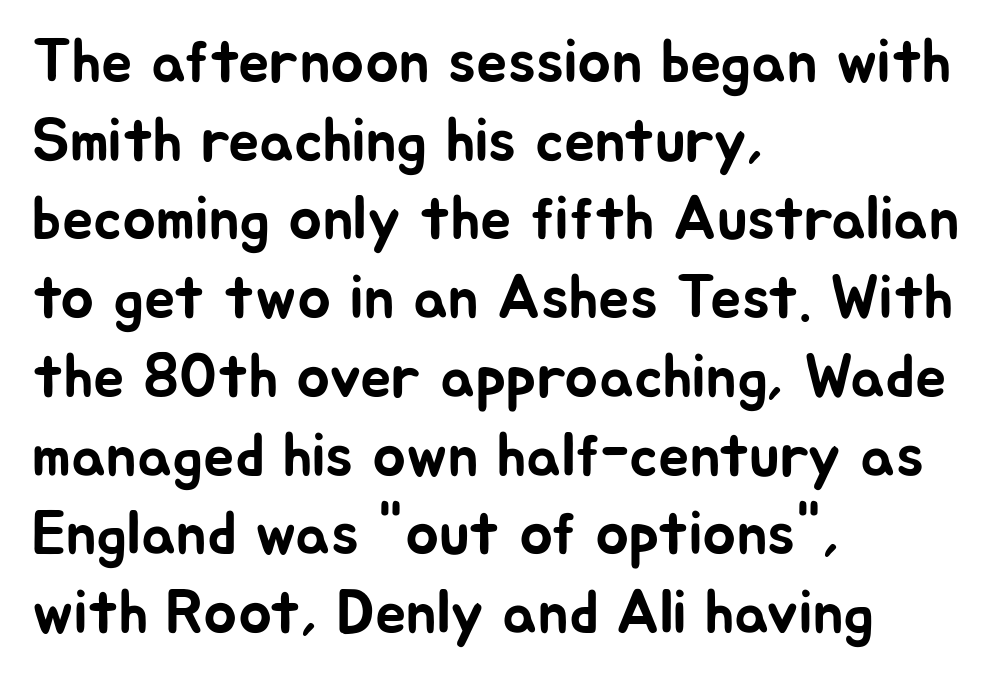
Q: Is the text italic (slanted)? A: No, it is upright.
Q: Is the typeface a serif or a sans-serif typeface? A: Sans-serif.
Q: Is the text underlined? A: No.
Q: How is the paragraph aligned? A: Left-aligned.
Q: Is the spacing between letters normal or unusually wide? A: Normal.
Q: Is the spacing between lines tight, normal or loose? A: Normal.
Q: Width (condensed, normal, or wide)? A: Normal.
Q: Stroke contrast? A: Low.
Q: x-height? A: Medium.
Q: Monospaced? A: No.
